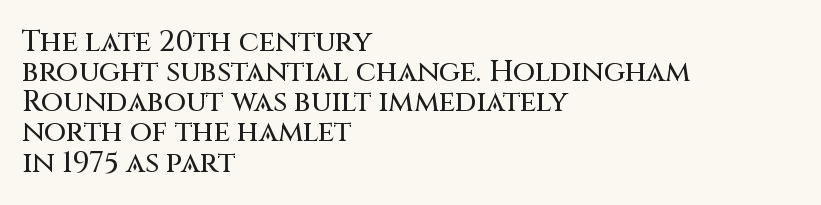
{"serif": "no", "italic": "no", "width": "normal", "stroke_contrast": "medium", "x_height": "large", "monospaced": "no", "underline": "no", "align": "left", "line_spacing": "tight", "line_spacing_ratio": 1.04, "letter_spacing": "normal", "letter_spacing_em": 0.0, "glyph_px": 29}
